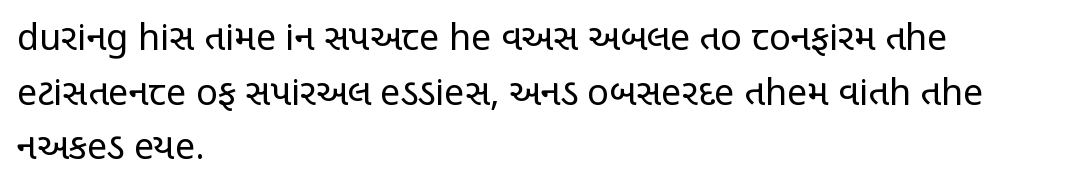
Q: Is the text bold? A: No.
Q: Is the text italic (slanted)? A: No, it is upright.
Q: Is the typeface a serif or a sans-serif typeface? A: Sans-serif.
Q: Is the text underlined? A: No.
Q: How is the paragraph aligned? A: Left-aligned.
Q: Is the spacing between letters normal or unusually wide? A: Normal.
Q: Is the spacing between lines tight, normal or loose? A: Normal.
Q: Width (condensed, normal, or wide)? A: Condensed.
Q: Stroke contrast? A: Low.
Q: x-height? A: Large.
Q: Monospaced? A: No.
